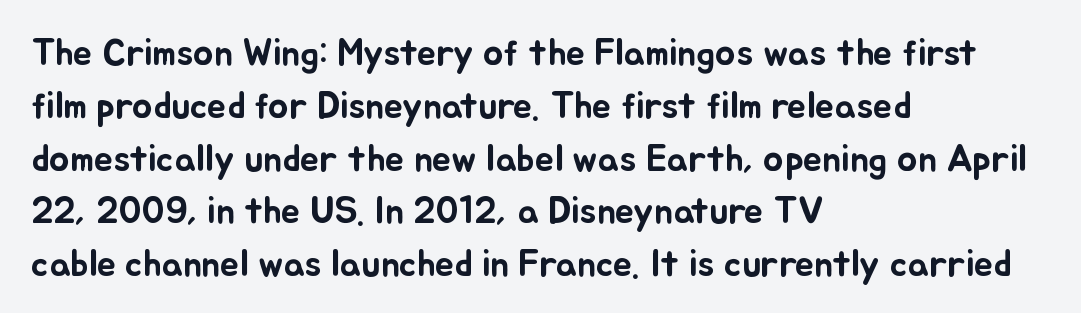
Q: Is the text italic (slanted)? A: No, it is upright.
Q: Is the text underlined? A: No.
Q: How is the paragraph aligned? A: Left-aligned.
Q: Is the spacing between letters normal or unusually wide? A: Normal.
Q: Is the spacing between lines tight, normal or loose? A: Normal.
Q: Width (condensed, normal, or wide)? A: Normal.
Q: Stroke contrast? A: Low.
Q: x-height? A: Small.
Q: Monospaced? A: No.
